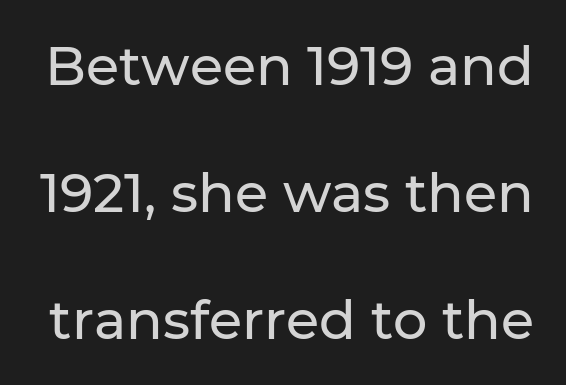
The image shows 54 px sans-serif type, upright; set loose line spacing (2.35x), normal letter spacing, not underlined; low stroke contrast and a medium x-height.
